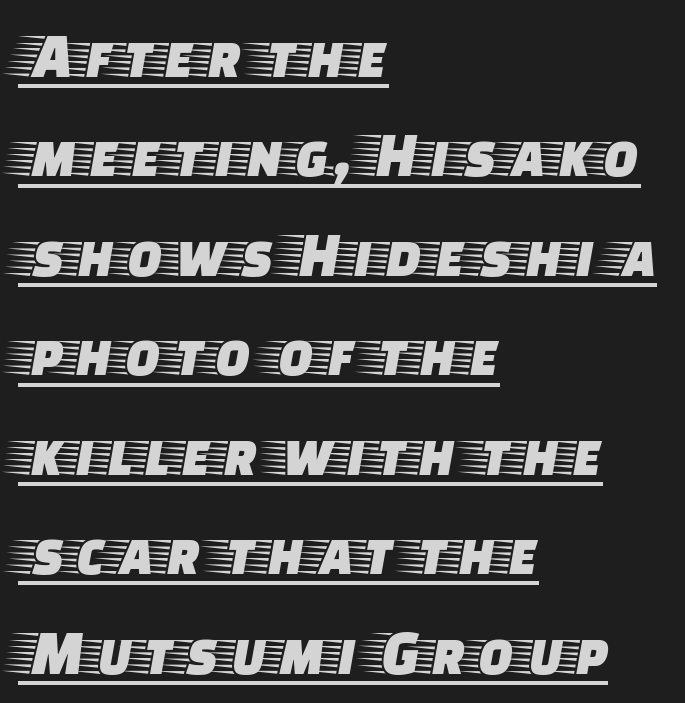
Q: Is the text italic (slanted)? A: Yes.
Q: Is the typeface a serif or a sans-serif typeface? A: Serif.
Q: Is the text underlined? A: Yes.
Q: How is the paragraph aligned? A: Left-aligned.
Q: Is the spacing between letters normal or unusually wide? A: Normal.
Q: Is the spacing between lines tight, normal or loose? A: Normal.
Q: Width (condensed, normal, or wide)? A: Wide.
Q: Stroke contrast? A: Low.
Q: x-height? A: Large.
Q: Monospaced? A: No.
